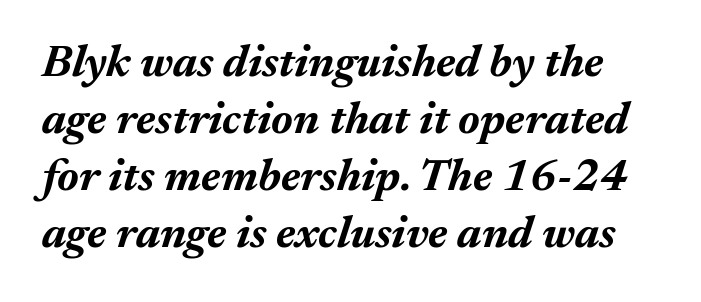
The image shows 45 px bold type, italic (leaning right); set normal line spacing (1.27x), normal letter spacing, not underlined; medium stroke contrast and a medium x-height.
